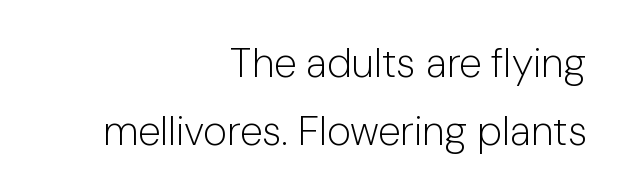
{"serif": "no", "italic": "no", "bold": "no", "weight": "light", "width": "normal", "stroke_contrast": "low", "x_height": "medium", "monospaced": "no", "underline": "no", "align": "right", "line_spacing": "normal", "line_spacing_ratio": 1.67, "letter_spacing": "normal", "letter_spacing_em": 0.0, "glyph_px": 41}
